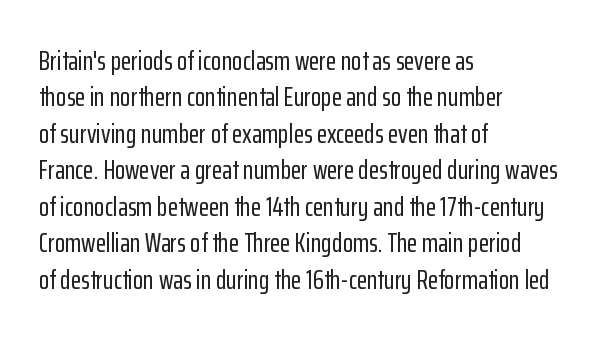
Tracking value appears to be zero — textbook default spacing. The type sits square on the baseline with zero lean. A clean baseline with only descenders dipping below it. Is the block centered? No — it sits flush against the left margin. Notice how descenders clear the ascenders below comfortably — that's standard leading.
